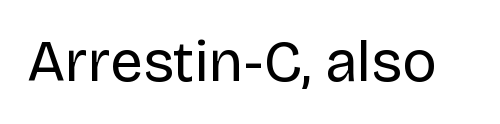
Q: Is the text bold? A: No.
Q: Is the text italic (slanted)? A: No, it is upright.
Q: Is the typeface a serif or a sans-serif typeface? A: Sans-serif.
Q: Is the text underlined? A: No.
Q: Is the spacing between letters normal or unusually wide? A: Normal.
Q: Width (condensed, normal, or wide)? A: Normal.
Q: Stroke contrast? A: Low.
Q: x-height? A: Large.
Q: Monospaced? A: No.
